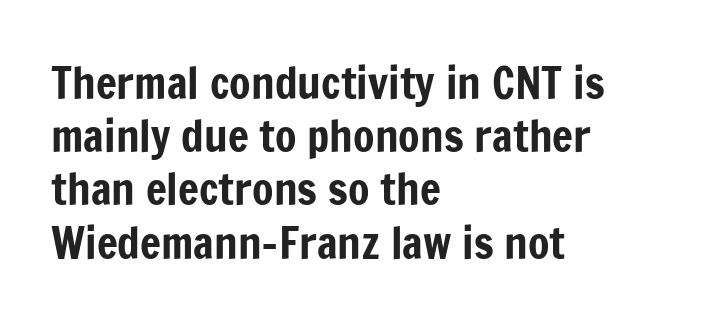
Q: Is the text italic (slanted)? A: No, it is upright.
Q: Is the typeface a serif or a sans-serif typeface? A: Sans-serif.
Q: Is the text underlined? A: No.
Q: How is the paragraph aligned? A: Left-aligned.
Q: Is the spacing between letters normal or unusually wide? A: Normal.
Q: Width (condensed, normal, or wide)? A: Condensed.
Q: Stroke contrast? A: Low.
Q: x-height? A: Medium.
Q: Monospaced? A: No.
